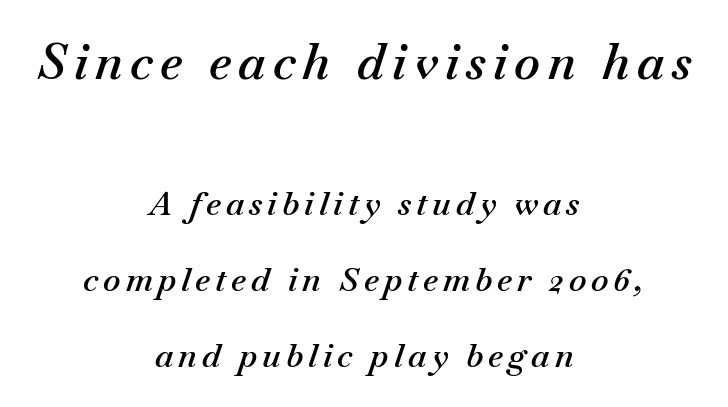
The image shows 49 px semibold type, italic (leaning right); set centered, loose line spacing (2.3x), not underlined; the first (top) block is 1.48x larger; medium stroke contrast and a small x-height.
